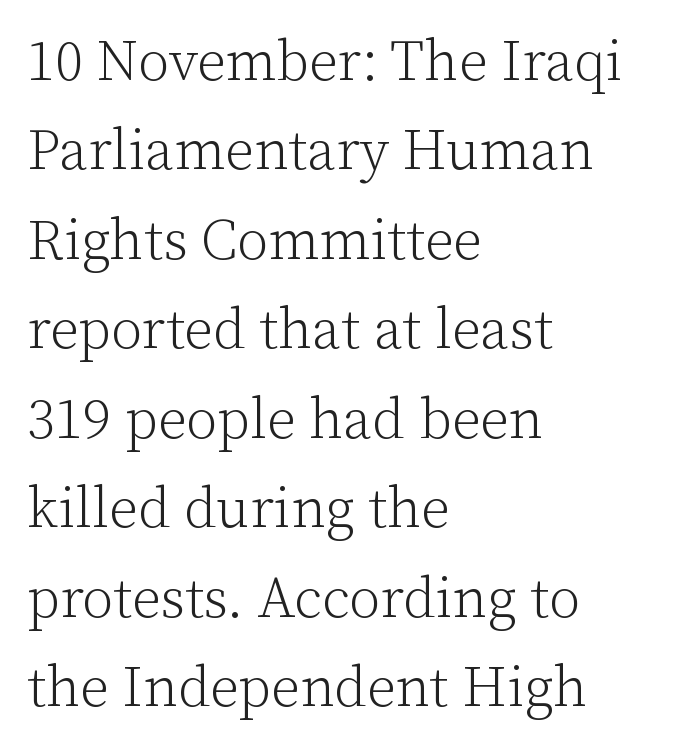
{"serif": "yes", "italic": "no", "bold": "no", "weight": "light", "width": "normal", "stroke_contrast": "low", "x_height": "medium", "monospaced": "no", "underline": "no", "align": "left", "line_spacing": "normal", "line_spacing_ratio": 1.57, "letter_spacing": "normal", "letter_spacing_em": 0.0, "glyph_px": 57}
